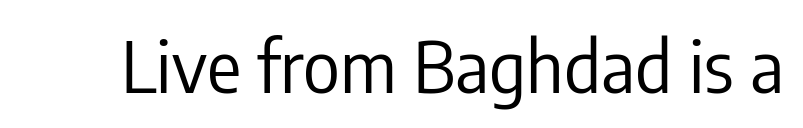
{"serif": "no", "italic": "no", "bold": "no", "weight": "regular", "width": "condensed", "stroke_contrast": "low", "x_height": "medium", "monospaced": "no", "underline": "no", "letter_spacing": "normal", "letter_spacing_em": 0.0, "glyph_px": 71}
